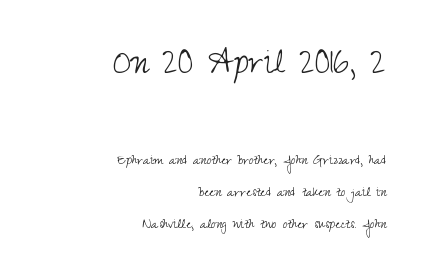
{"serif": "no", "italic": "no", "bold": "no", "weight": "light", "width": "condensed", "stroke_contrast": "medium", "x_height": "small", "monospaced": "no", "underline": "no", "align": "right", "line_spacing": "loose", "line_spacing_ratio": 2.02, "letter_spacing": "normal", "letter_spacing_em": 0.0, "larger_block": "first", "size_ratio": 2.5, "glyph_px": 40}
